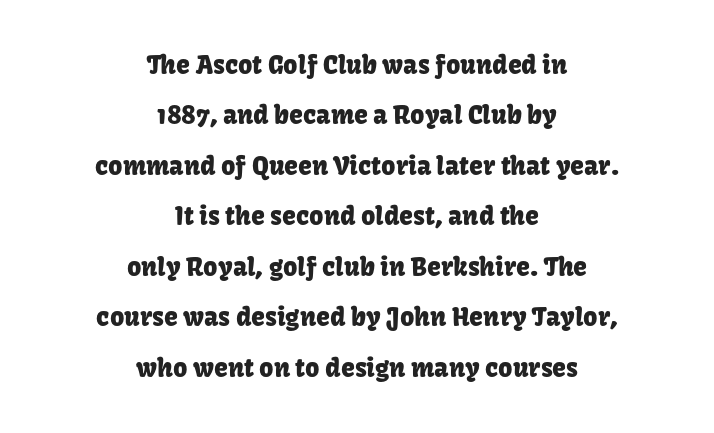
Q: Is the text italic (slanted)? A: No, it is upright.
Q: Is the text underlined? A: No.
Q: How is the paragraph aligned? A: Centered.
Q: Is the spacing between letters normal or unusually wide? A: Normal.
Q: Is the spacing between lines tight, normal or loose? A: Loose.
